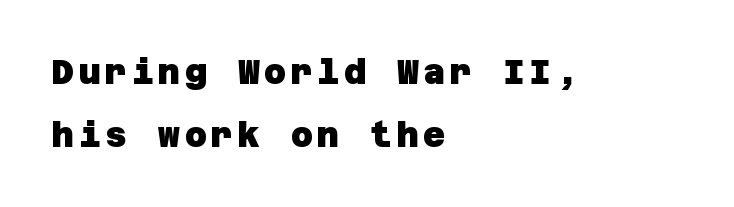
Q: Is the text bold? A: Yes.
Q: Is the typeface a serif or a sans-serif typeface? A: Sans-serif.
Q: Is the text underlined? A: No.
Q: How is the paragraph aligned? A: Left-aligned.
Q: Width (condensed, normal, or wide)? A: Normal.
Q: Stroke contrast? A: Low.
Q: x-height? A: Large.
